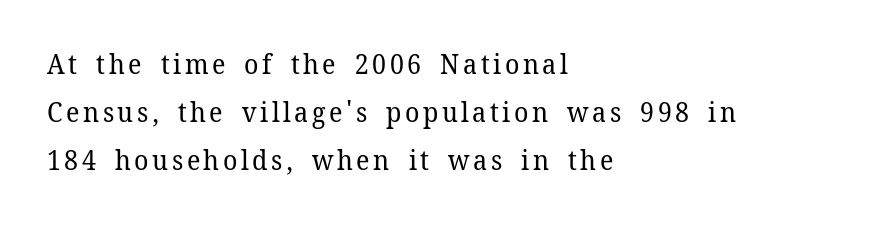
{"italic": "no", "bold": "no", "underline": "no", "align": "left", "line_spacing_ratio": 1.77, "glyph_px": 27}
